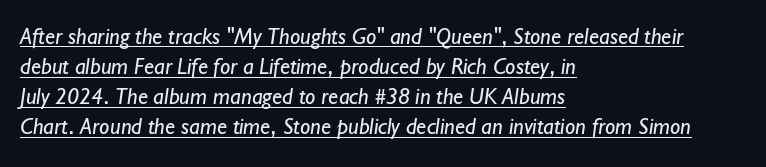
The image shows 23 px text type; set left-aligned, normal line spacing (1.31x), normal letter spacing, underlined.
